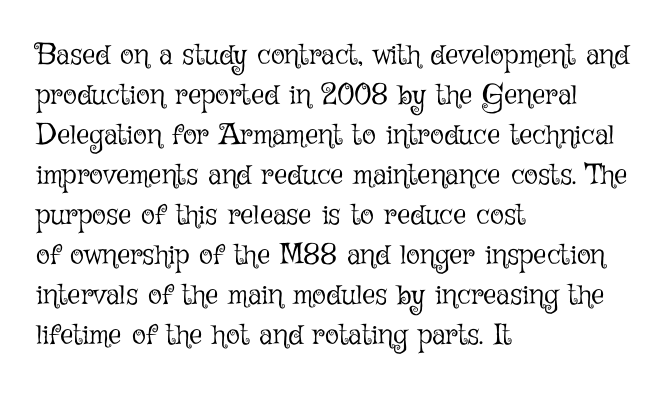
The lettering holds an erect, upright posture throughout. The baseline area is clear. Where is the straight margin? On the left. What stands out about the letter spacing? Nothing — it is the standard amount.
